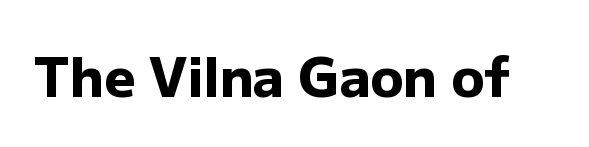
The image shows 54 px heavy sans-serif type, upright; set normal letter spacing, not underlined; low stroke contrast and a medium x-height.
